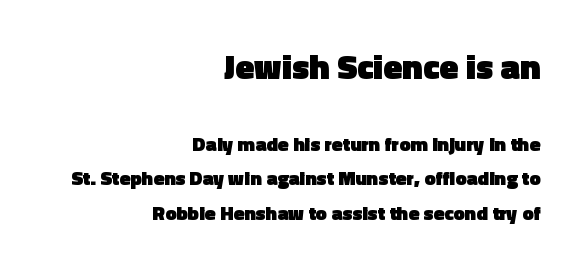
{"serif": "no", "italic": "no", "bold": "yes", "weight": "heavy", "width": "normal", "x_height": "medium", "monospaced": "no", "underline": "no", "align": "right", "line_spacing_ratio": 1.73, "letter_spacing": "normal", "letter_spacing_em": 0.0, "larger_block": "first", "size_ratio": 1.75, "glyph_px": 35}
